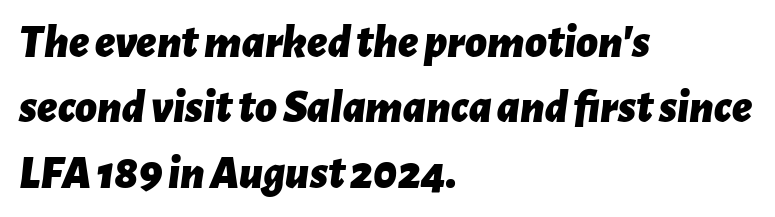
Emphasis by weight is at full strength: bold. Spacing verdict: proportional, widths tailored to each character. The rendering anchors every line to the left-hand side. How are the letters spaced? Ordinarily, with no added tracking.
